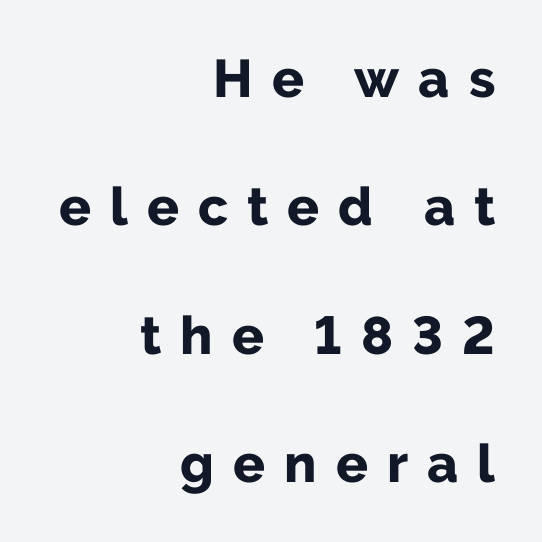
Q: Is the text bold? A: Yes.
Q: Is the text italic (slanted)? A: No, it is upright.
Q: Is the typeface a serif or a sans-serif typeface? A: Sans-serif.
Q: Is the text underlined? A: No.
Q: How is the paragraph aligned? A: Right-aligned.
Q: Is the spacing between letters normal or unusually wide? A: Unusually wide.
Q: Is the spacing between lines tight, normal or loose? A: Loose.
Q: Width (condensed, normal, or wide)? A: Normal.
Q: Stroke contrast? A: Low.
Q: x-height? A: Medium.
Q: Monospaced? A: No.
